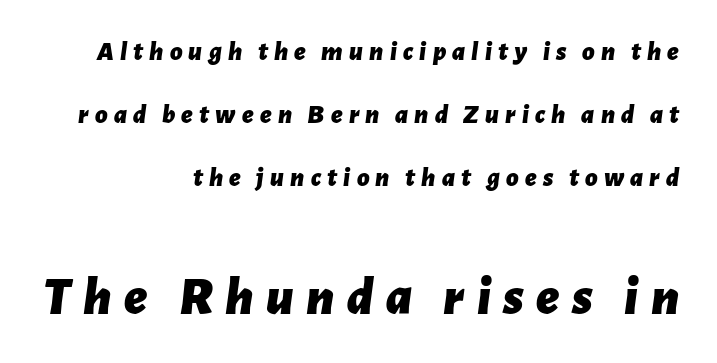
Only glyphs here, with clear space below each row. The rendering applies a slant to the glyphs. Two sizes are in play, and the larger belongs to the second block. The letters advance in unequal steps, a hallmark of proportional type. Words appear elongated and porous because spacing is wide. Each new line begins a long way beneath the previous one.
